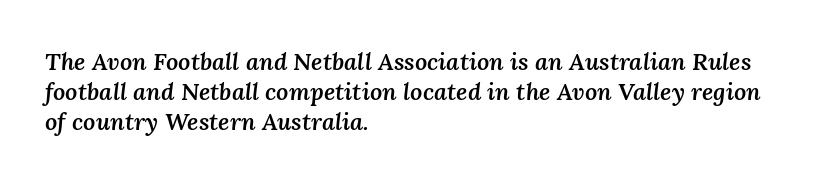
{"italic": "yes", "lean": "right", "slant_degrees": 3, "bold": "semi", "underline": "no", "align": "left", "line_spacing": "normal", "line_spacing_ratio": 1.25, "letter_spacing": "normal", "letter_spacing_em": 0.0, "glyph_px": 24}
